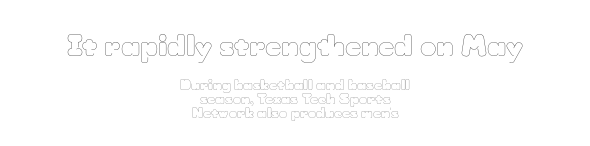
Q: Is the text bold? A: No.
Q: Is the text italic (slanted)? A: No, it is upright.
Q: Is the text underlined? A: No.
Q: How is the paragraph aligned? A: Centered.
Q: Is the spacing between letters normal or unusually wide? A: Normal.
Q: Is the spacing between lines tight, normal or loose? A: Tight.
Q: Which block of text is set in a larger size, the first (top) or the second (bottom)? A: The first (top) one.
Q: Width (condensed, normal, or wide)? A: Normal.
Q: Stroke contrast? A: Low.
Q: x-height? A: Small.
Q: Monospaced? A: No.
